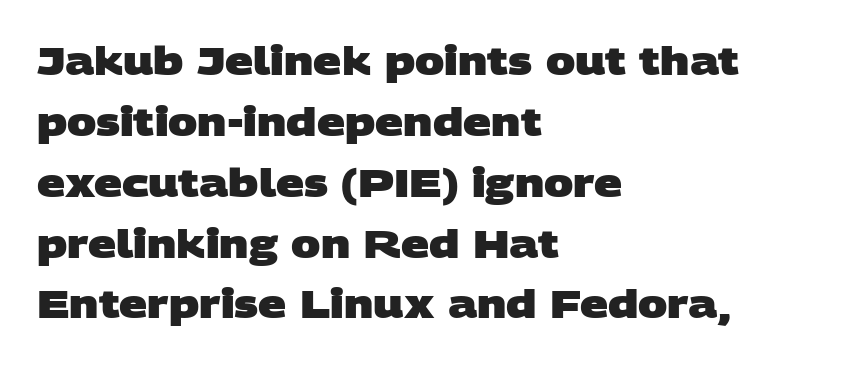
The image shows 39 px heavy, wide sans-serif type; set left-aligned, normal line spacing (1.56x), normal letter spacing, not underlined; low stroke contrast and a large x-height.
